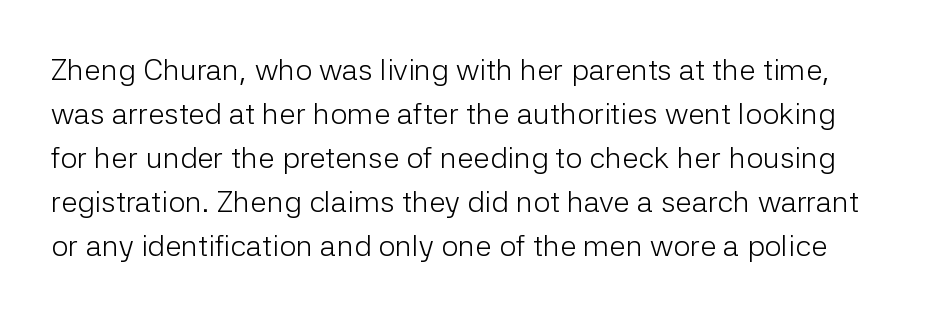
The image shows 30 px light sans-serif type, upright; set normal line spacing (1.47x), normal letter spacing, not underlined; low stroke contrast and a medium x-height.
